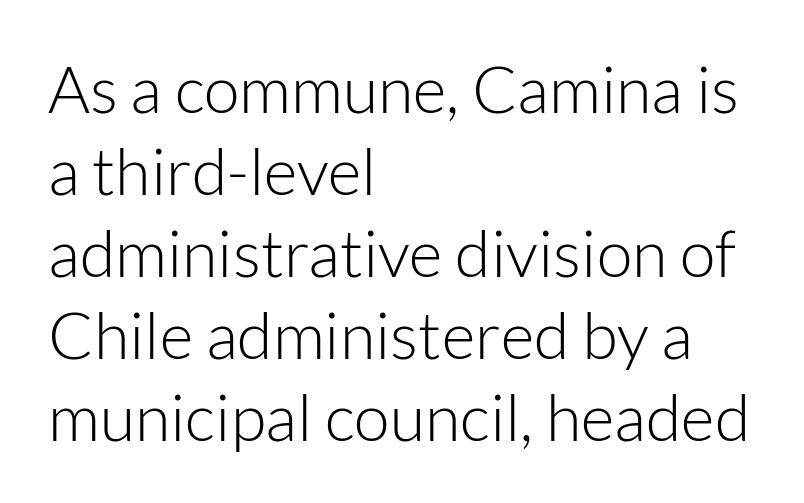
{"serif": "no", "italic": "no", "bold": "no", "weight": "light", "width": "normal", "stroke_contrast": "low", "x_height": "medium", "monospaced": "no", "underline": "no", "align": "left", "line_spacing": "normal", "line_spacing_ratio": 1.26, "letter_spacing": "normal", "letter_spacing_em": 0.0, "glyph_px": 65}
